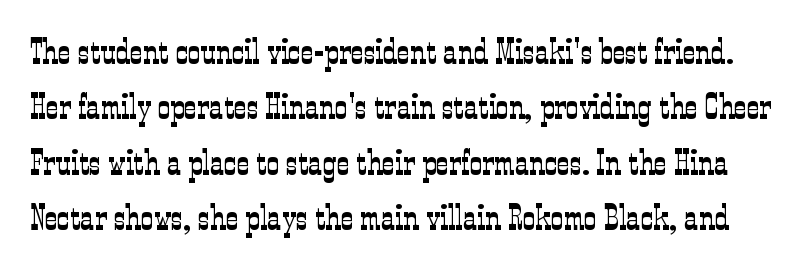
Q: Is the text bold? A: No.
Q: Is the text italic (slanted)? A: No, it is upright.
Q: Is the typeface a serif or a sans-serif typeface? A: Serif.
Q: Is the text underlined? A: No.
Q: Is the spacing between letters normal or unusually wide? A: Normal.
Q: Is the spacing between lines tight, normal or loose? A: Normal.
Q: Width (condensed, normal, or wide)? A: Condensed.
Q: Stroke contrast? A: Low.
Q: x-height? A: Medium.
Q: Monospaced? A: No.
